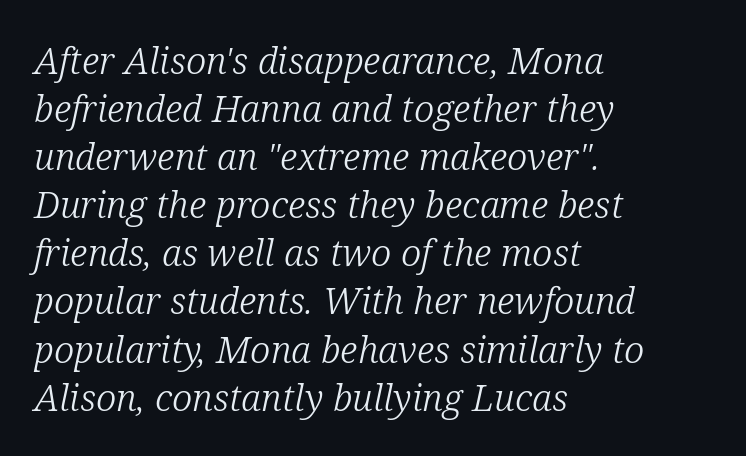
The image shows 37 px light serif type, italic (leaning right); set left-aligned, normal line spacing (1.3x), normal letter spacing, not underlined; low stroke contrast and a medium x-height.
